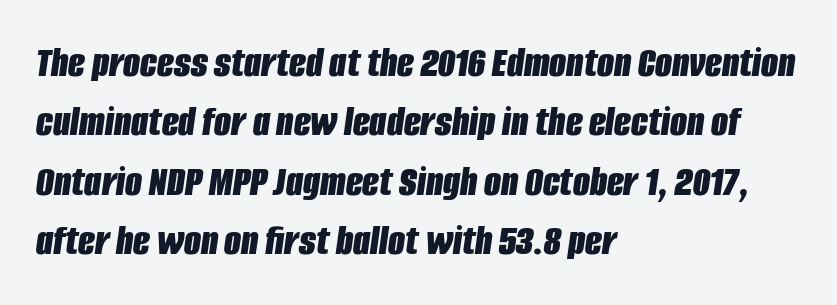
The image shows 44 px bold, condensed type, italic (leaning right); set left-aligned, normal line spacing (1.35x), normal letter spacing, not underlined; low stroke contrast and a large x-height.
